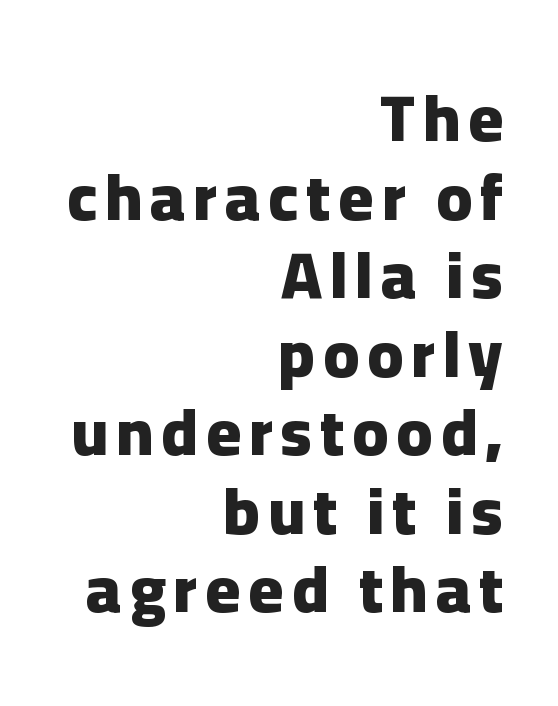
The image shows 66 px heavy sans-serif type, upright; set right-aligned, line spacing 1.19x, not underlined; low stroke contrast and a medium x-height.
